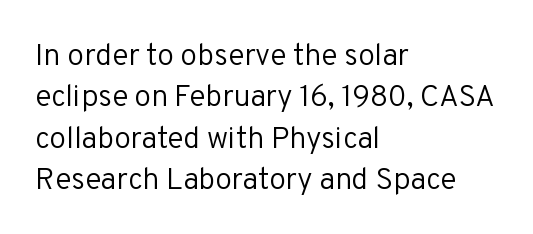
Notice how the stems are strictly vertical — no italics here. Type without underlining. Layout note: lines flush left. The face used here is rendered with its standard letterfit. The face used here is proportionally spaced, like ordinary book or web type.
